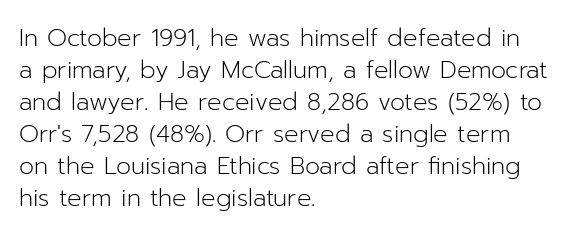
A bare baseline throughout the passage. Does the lettering tilt? It doesn't — this is upright. Leftover space on each line is placed entirely after the last word. Regarding leading, the lines here are spaced in the standard way. Inter-character spacing is left at the font's built-in metrics. Compared with a typical body face, this is equally light or lighter still.
